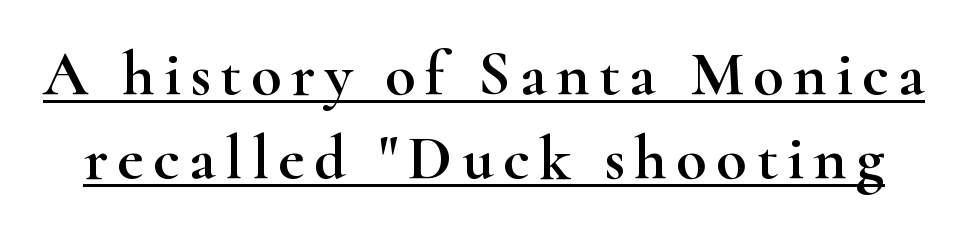
The letters advance in unequal steps, a hallmark of proportional type. The passage shown stacks its lines at a standard gap. Font category for this specimen: serif. What decoration does the sample have? An underline. The lettering stays uniformly vertical, giving the passage a roman look.
